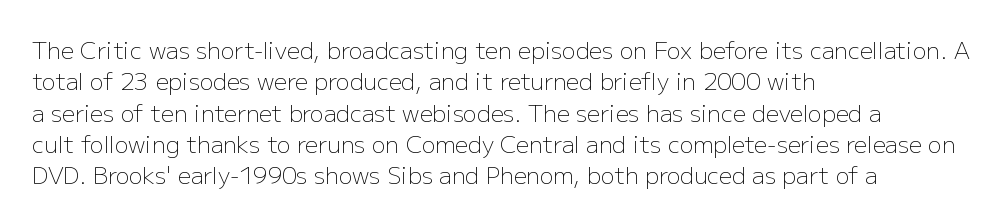
{"italic": "no", "bold": "no", "underline": "no", "align": "left", "line_spacing": "normal", "line_spacing_ratio": 1.36, "letter_spacing": "normal", "letter_spacing_em": 0.0, "glyph_px": 23}
